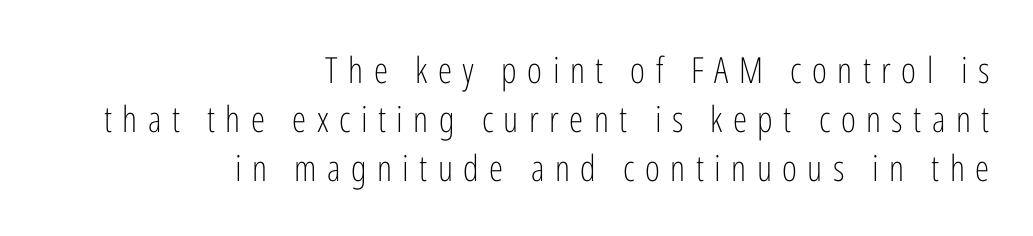
{"serif": "no", "italic": "no", "bold": "no", "weight": "light", "width": "condensed", "stroke_contrast": "low", "x_height": "medium", "monospaced": "no", "underline": "no", "align": "right", "line_spacing": "normal", "line_spacing_ratio": 1.36, "letter_spacing": "wide", "letter_spacing_em": 0.29, "glyph_px": 36}
